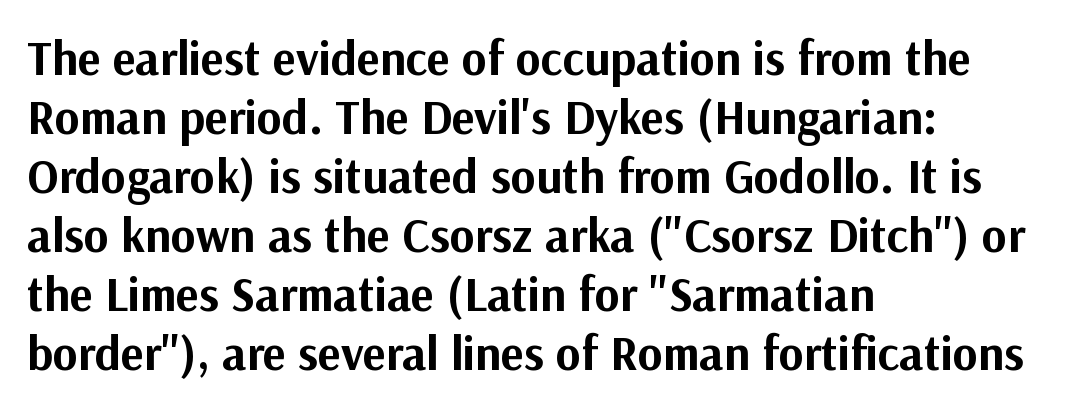
The image shows 48 px bold sans-serif type, upright; set left-aligned, line spacing 1.23x, normal letter spacing, not underlined; medium stroke contrast and a medium x-height.
